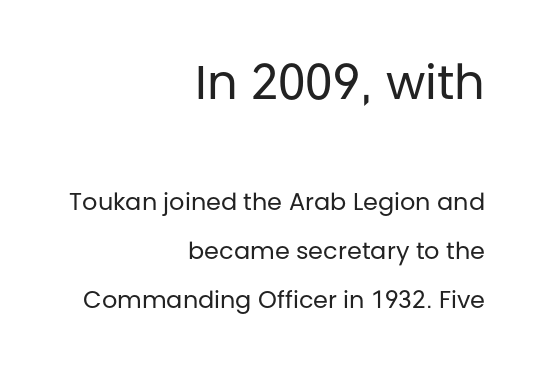
{"serif": "no", "italic": "no", "bold": "no", "weight": "regular", "width": "normal", "stroke_contrast": "low", "x_height": "large", "monospaced": "no", "underline": "no", "align": "right", "line_spacing": "loose", "line_spacing_ratio": 2.04, "letter_spacing": "normal", "letter_spacing_em": 0.0, "larger_block": "first", "size_ratio": 2.0, "glyph_px": 48}
